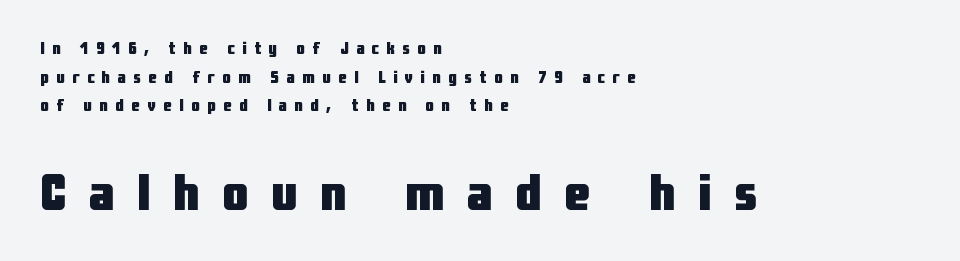
{"serif": "no", "italic": "no", "bold": "yes", "weight": "heavy", "width": "condensed", "stroke_contrast": "low", "x_height": "medium", "monospaced": "no", "underline": "no", "align": "left", "line_spacing": "normal", "line_spacing_ratio": 1.68, "letter_spacing": "wide", "letter_spacing_em": 0.44, "larger_block": "second", "size_ratio": 3.06, "glyph_px": 52}
